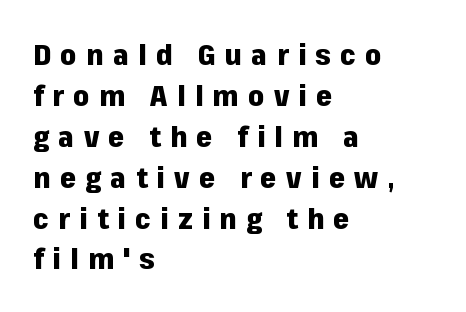
The image shows 29 px heavy sans-serif type, upright; set left-aligned, normal line spacing (1.41x), unusually wide letter spacing (+0.32 em), not underlined; low stroke contrast and a medium x-height.
